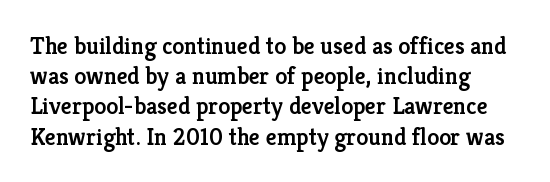
The image shows 24 px text type, upright; set left-aligned, normal line spacing (1.26x), normal letter spacing, not underlined.
